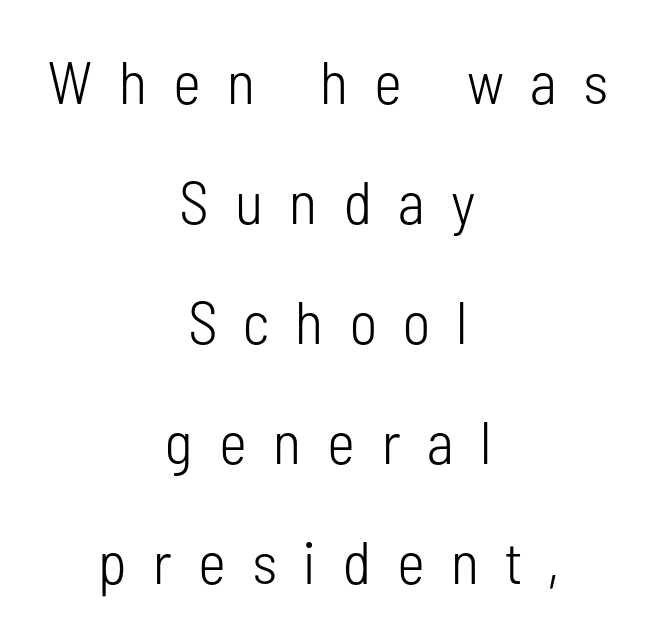
{"serif": "no", "italic": "no", "bold": "no", "weight": "light", "width": "condensed", "stroke_contrast": "low", "x_height": "medium", "monospaced": "no", "underline": "no", "align": "center", "line_spacing": "loose", "line_spacing_ratio": 2.0, "letter_spacing": "wide", "letter_spacing_em": 0.44, "glyph_px": 60}
